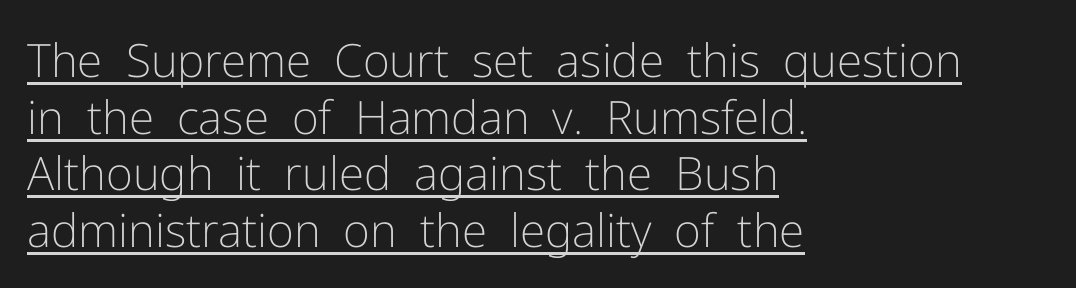
{"serif": "no", "italic": "no", "bold": "no", "weight": "light", "width": "normal", "stroke_contrast": "low", "x_height": "medium", "monospaced": "no", "underline": "yes", "align": "left", "line_spacing_ratio": 1.23, "letter_spacing": "normal", "letter_spacing_em": 0.0, "glyph_px": 46}
